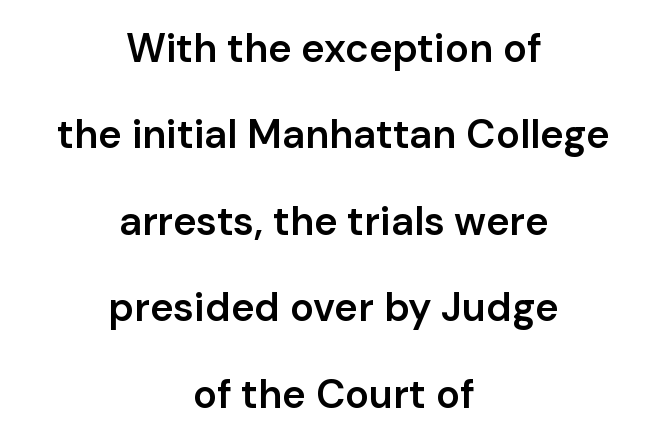
{"serif": "no", "italic": "no", "bold": "semi", "weight": "semibold", "width": "normal", "stroke_contrast": "low", "x_height": "medium", "monospaced": "no", "underline": "no", "align": "center", "line_spacing": "loose", "line_spacing_ratio": 2.16, "letter_spacing": "normal", "letter_spacing_em": 0.0, "glyph_px": 40}
